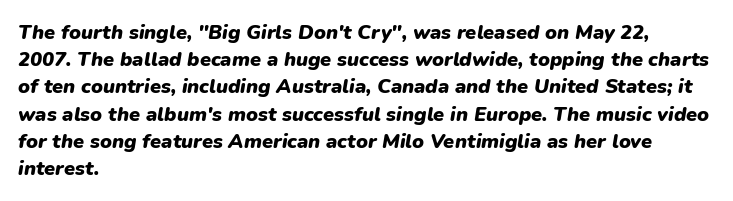
The image shows 20 px bold type, italic (leaning right); set left-aligned, normal line spacing (1.36x), normal letter spacing, not underlined.
